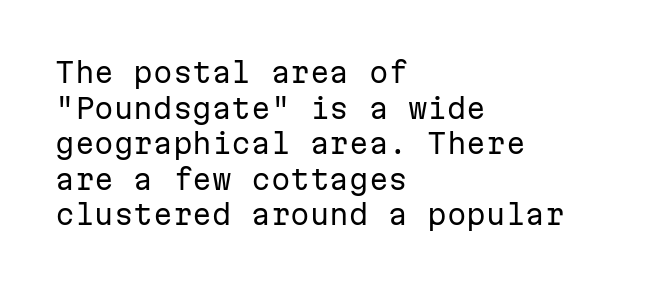
The image shows 28 px regular-weight sans-serif type, upright, monospaced; set left-aligned, normal line spacing (1.27x), normal letter spacing, not underlined; low stroke contrast and a medium x-height.
